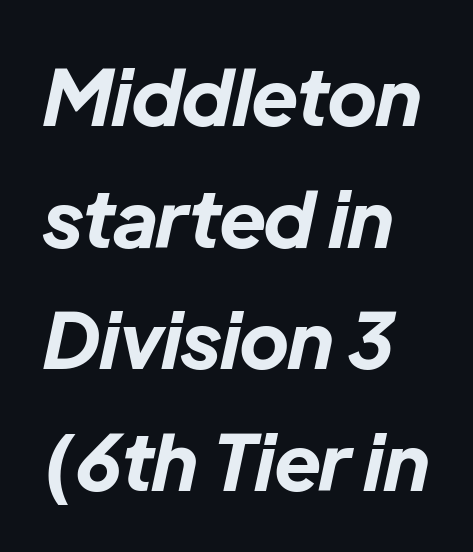
{"italic": "yes", "lean": "right", "slant_degrees": 12, "bold": "yes", "weight": "bold", "width": "normal", "stroke_contrast": "low", "x_height": "medium", "monospaced": "no", "underline": "no", "line_spacing": "normal", "line_spacing_ratio": 1.58, "letter_spacing": "normal", "letter_spacing_em": 0.0, "glyph_px": 77}
